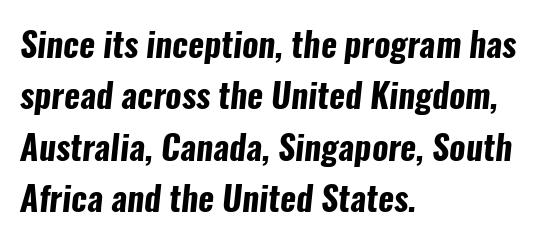
{"serif": "no", "bold": "yes", "weight": "bold", "width": "condensed", "stroke_contrast": "low", "x_height": "medium", "monospaced": "no", "underline": "no", "align": "left", "line_spacing": "normal", "line_spacing_ratio": 1.51, "letter_spacing": "normal", "letter_spacing_em": 0.0, "glyph_px": 34}
